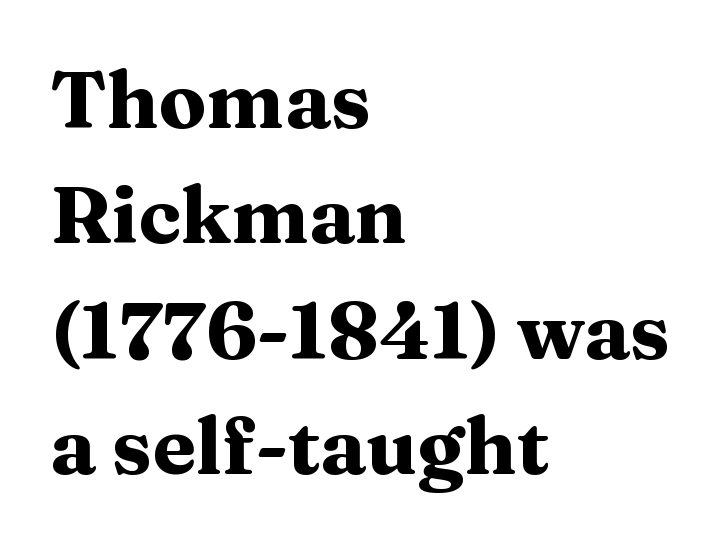
{"serif": "yes", "italic": "no", "bold": "yes", "weight": "heavy", "width": "wide", "stroke_contrast": "medium", "x_height": "medium", "monospaced": "no", "underline": "no", "align": "left", "line_spacing": "normal", "line_spacing_ratio": 1.46, "letter_spacing": "normal", "letter_spacing_em": 0.0, "glyph_px": 79}
